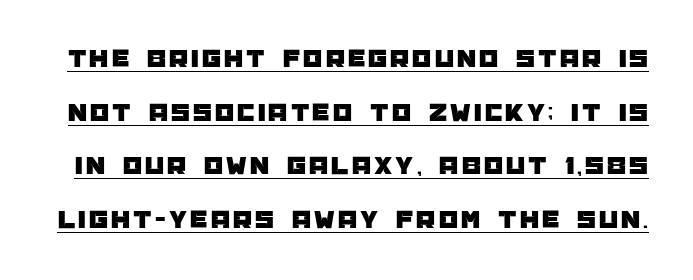
It's the straight-up-and-down kind of type. Emphasis is given by a line drawn under the lettering. Vertically, the passage feels expansive, rows floating well apart.
